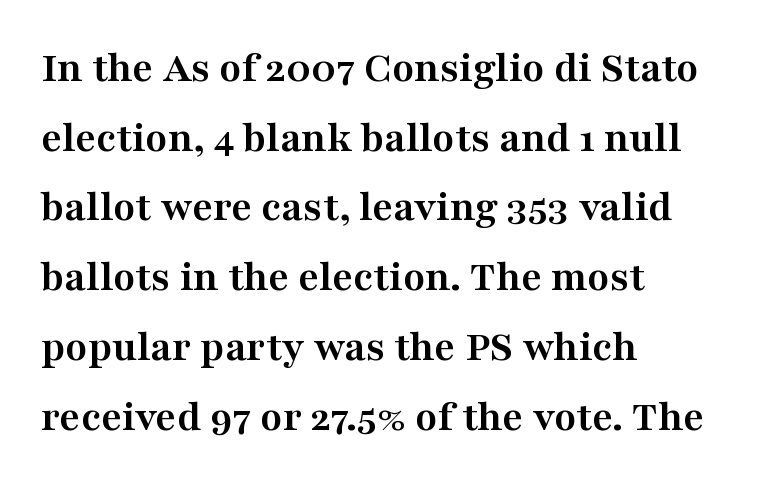
Every row of glyphs begins at an identical x-position on the left. Posture: straight, roman, zero tilt. The space directly below the letters is spotless. To sum up the face: it has serifs.
